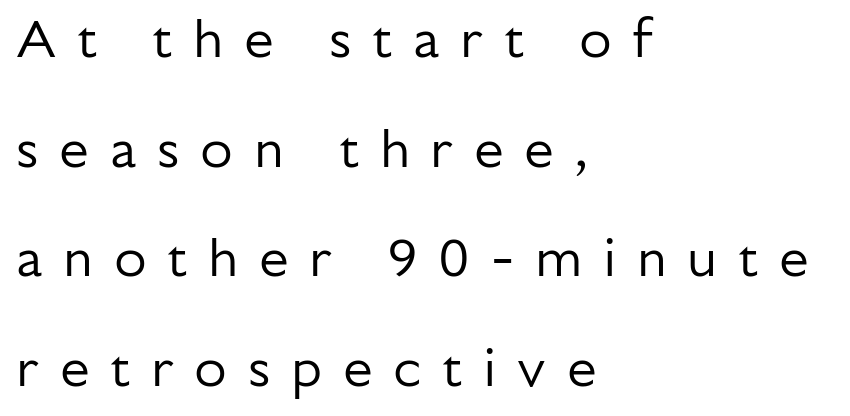
{"serif": "no", "italic": "no", "bold": "no", "weight": "regular", "width": "normal", "stroke_contrast": "low", "x_height": "medium", "monospaced": "no", "underline": "no", "align": "left", "line_spacing": "loose", "line_spacing_ratio": 2.07, "letter_spacing": "wide", "letter_spacing_em": 0.39, "glyph_px": 53}
